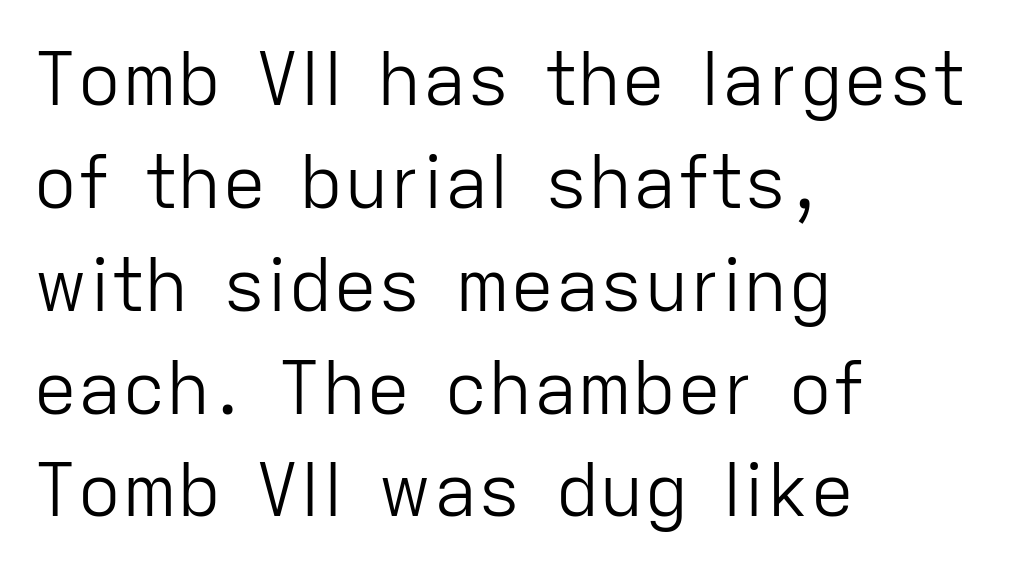
The image shows 74 px light sans-serif type, upright; set left-aligned, normal line spacing (1.39x), normal letter spacing, not underlined; low stroke contrast and a medium x-height.
